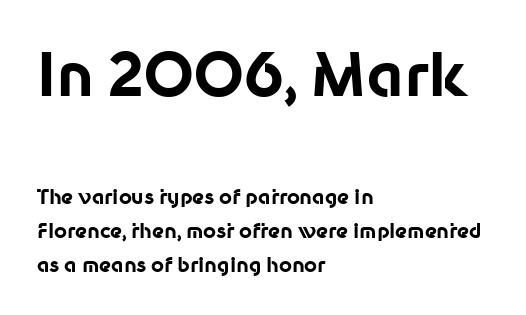
{"serif": "no", "italic": "no", "bold": "yes", "weight": "bold", "width": "normal", "stroke_contrast": "low", "x_height": "medium", "monospaced": "no", "underline": "no", "align": "left", "line_spacing": "normal", "line_spacing_ratio": 1.69, "letter_spacing": "normal", "letter_spacing_em": 0.0, "larger_block": "first", "size_ratio": 2.95, "glyph_px": 59}
